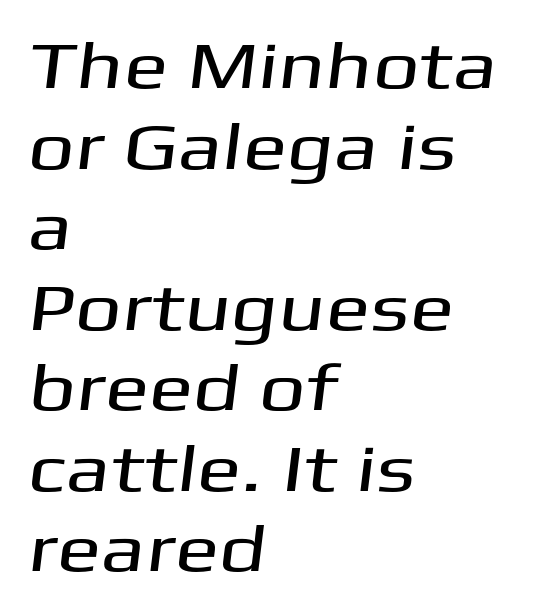
Spacing verdict: proportional, widths tailored to each character. The face used here is rendered with its standard letterfit. This rendering employs a face without finishing strokes, i.e., a sans-serif. Anything drawn beneath the words? Only blank space. Left-aligned paragraph, ragged on the right.
